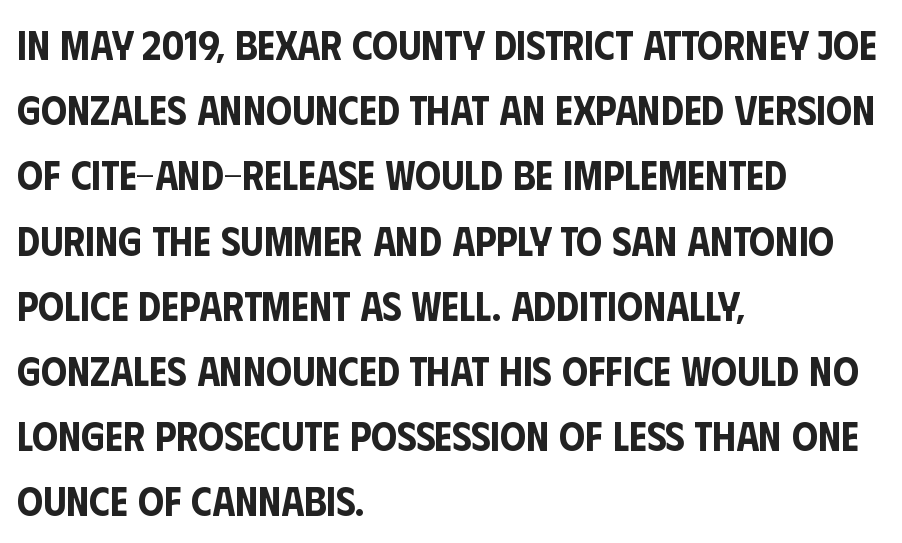
The image shows 41 px condensed sans-serif type, upright; set left-aligned, normal line spacing (1.59x), normal letter spacing, not underlined; low stroke contrast and a large x-height.
